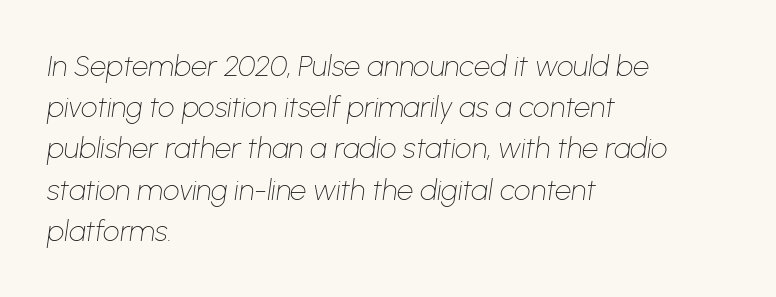
The image shows 29 px thin type, italic (leaning right); set left-aligned, normal line spacing (1.42x), normal letter spacing, not underlined; low stroke contrast and a medium x-height.
